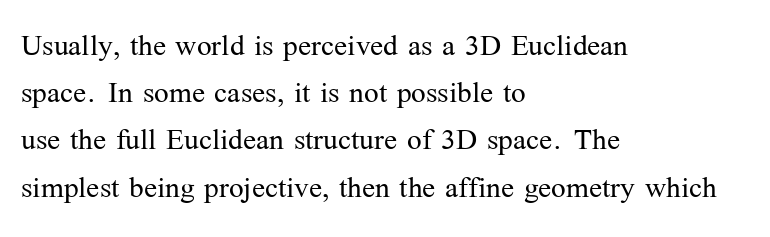
The paragraph shown leans on its left margin. The typography opts for an upright posture over an oblique one. These lines are composed in type with serifs. Descender tails drop into unmarked territory. Each word holds together tightly as a unit, with standard inter-letter gaps.
